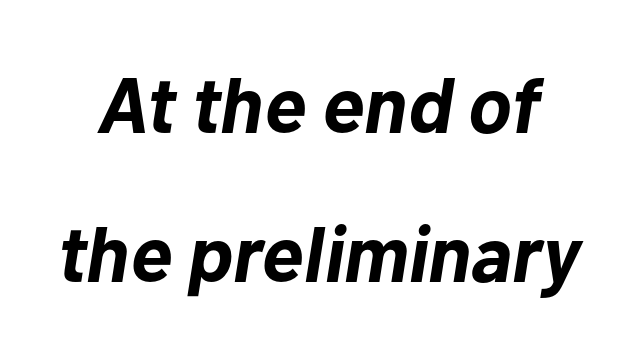
{"italic": "yes", "lean": "right", "slant_degrees": 10, "bold": "yes", "weight": "bold", "width": "normal", "stroke_contrast": "low", "x_height": "medium", "monospaced": "no", "underline": "no", "line_spacing_ratio": 1.88, "letter_spacing": "normal", "letter_spacing_em": 0.0, "glyph_px": 79}
